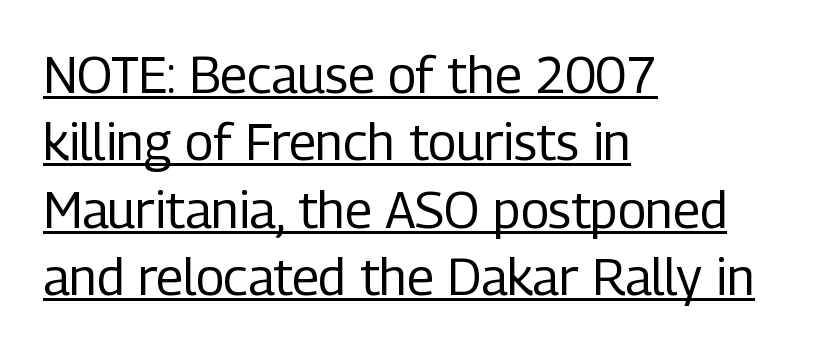
{"serif": "no", "italic": "no", "bold": "no", "weight": "regular", "width": "condensed", "stroke_contrast": "low", "x_height": "medium", "monospaced": "no", "underline": "yes", "align": "left", "line_spacing": "normal", "line_spacing_ratio": 1.32, "letter_spacing": "normal", "letter_spacing_em": 0.0, "glyph_px": 51}
